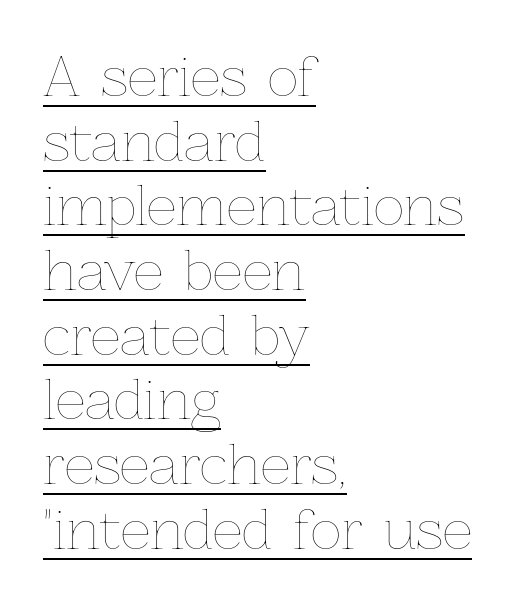
No italicization has been applied; the sample stays upright. No heavy texture on the line: the type isn't bold. The rendering uses natural spacing where letterforms have individual widths. Descenders here cross a horizontal rule under the line. A classic flush-left, rag-right setting is used for this passage. Caption: standard tracking, unaltered.
